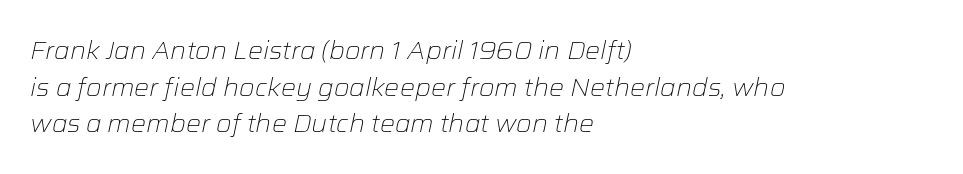
Q: Is the text bold? A: No.
Q: Is the text italic (slanted)? A: Yes, it leans right by about 12 degrees.
Q: Is the text underlined? A: No.
Q: How is the paragraph aligned? A: Left-aligned.
Q: Is the spacing between letters normal or unusually wide? A: Normal.
Q: Is the spacing between lines tight, normal or loose? A: Normal.
